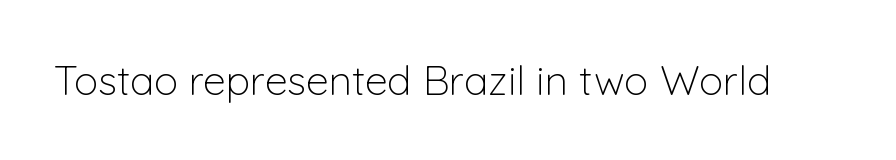
{"serif": "no", "italic": "no", "bold": "no", "weight": "light", "width": "normal", "stroke_contrast": "low", "x_height": "medium", "monospaced": "no", "underline": "no", "letter_spacing": "normal", "letter_spacing_em": 0.0, "glyph_px": 41}
